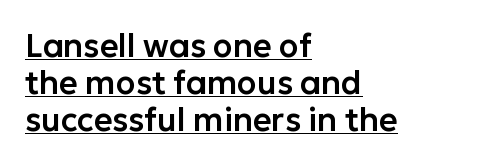
Posture: vertical. The compositor pushed each line to the left boundary. The designer went with a sans here, leaving each stem footless. A typesetter would call this proportional, since set widths differ per character.
